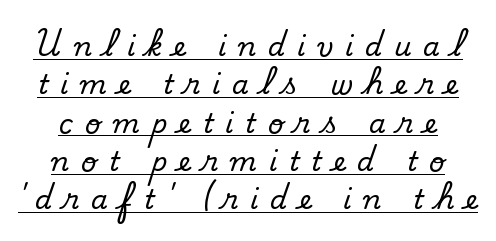
{"bold": "no", "underline": "yes", "align": "center", "line_spacing": "normal", "line_spacing_ratio": 1.42, "letter_spacing": "wide", "letter_spacing_em": 0.44, "glyph_px": 27}
